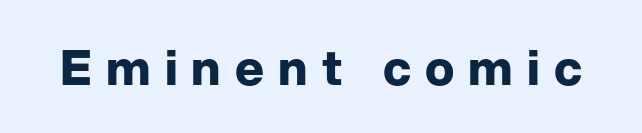
The axis of the letterforms is exactly vertical. The passage shown is typed in a proportional face where columns would drift. Has an underline been added? It has not. These lines carry a lot of weight — the face is fully bold. Check where the strokes stop: nothing finishes them off — pure sans. Here the glyphs are tracked loosely, breaking word shapes into spaced letters.
